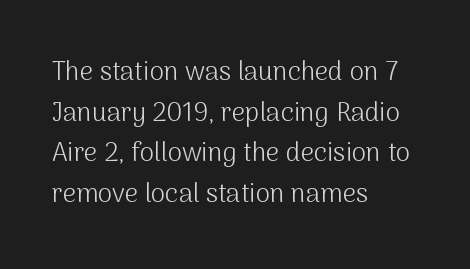
The image shows 26 px text type, upright; set left-aligned, normal line spacing (1.56x), normal letter spacing, not underlined.
